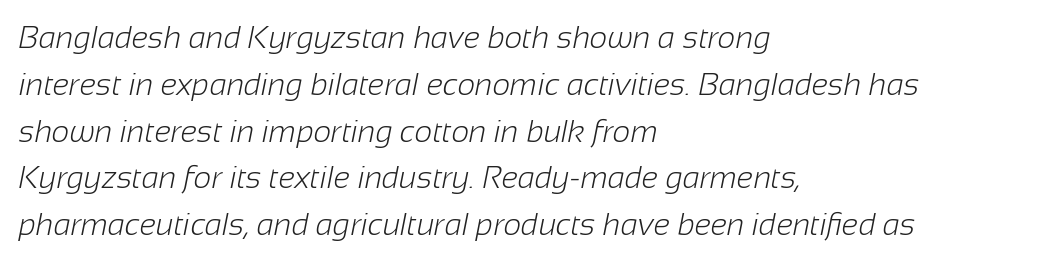
This sample keeps an unexceptional amount of space between lines. Alignment: flush left. Nobody drew a line under any word here. The typeface has the unassuming heft of standard copy or less. This sample uses a sans-serif face. Words appear dense and cohesive because spacing is normal.
